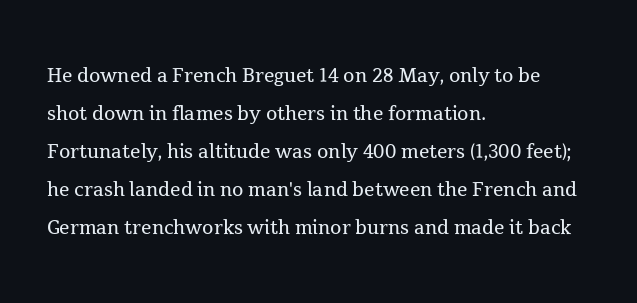
The image shows 26 px text type, upright; set left-aligned, normal line spacing (1.46x), normal letter spacing, not underlined.
